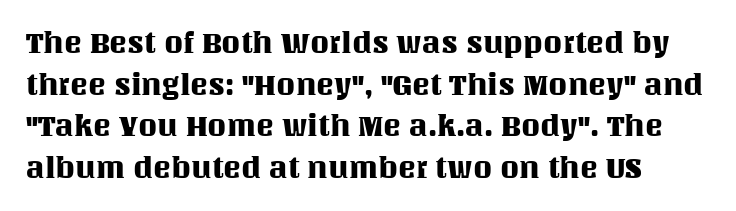
The image shows 30 px text type, upright; set normal line spacing (1.39x), normal letter spacing, not underlined; medium stroke contrast and a large x-height.
